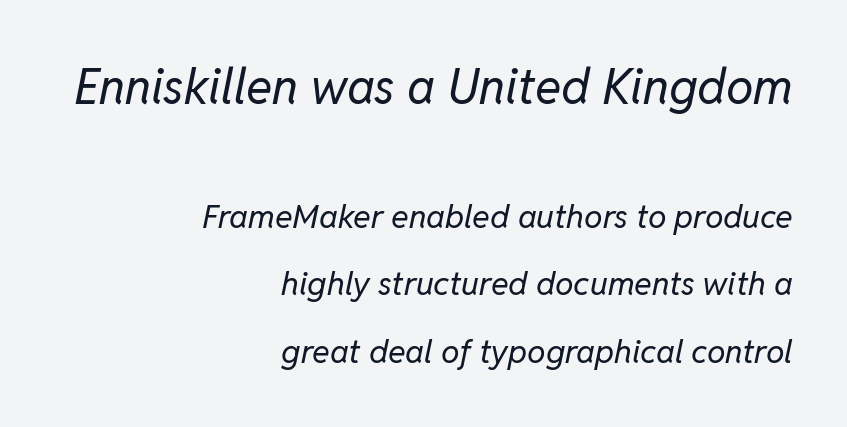
The image shows 49 px regular-weight type, italic (leaning right); set right-aligned, loose line spacing (2.05x), normal letter spacing, not underlined; the first (top) block is 1.48x larger; low stroke contrast and a medium x-height.
